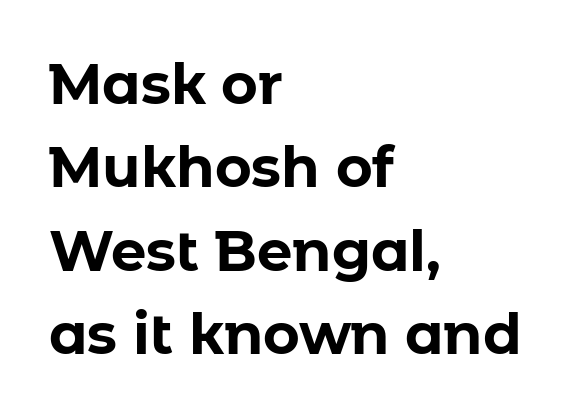
The image shows 56 px bold sans-serif type, upright; set left-aligned, normal line spacing (1.49x), normal letter spacing, not underlined; low stroke contrast and a medium x-height.
